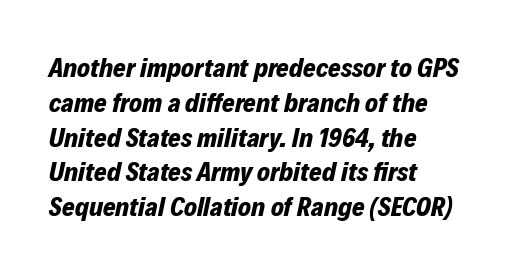
Q: Is the text bold? A: Yes.
Q: Is the text italic (slanted)? A: Yes, it leans right by about 12 degrees.
Q: Is the text underlined? A: No.
Q: How is the paragraph aligned? A: Left-aligned.
Q: Is the spacing between letters normal or unusually wide? A: Normal.
Q: Is the spacing between lines tight, normal or loose? A: Normal.
